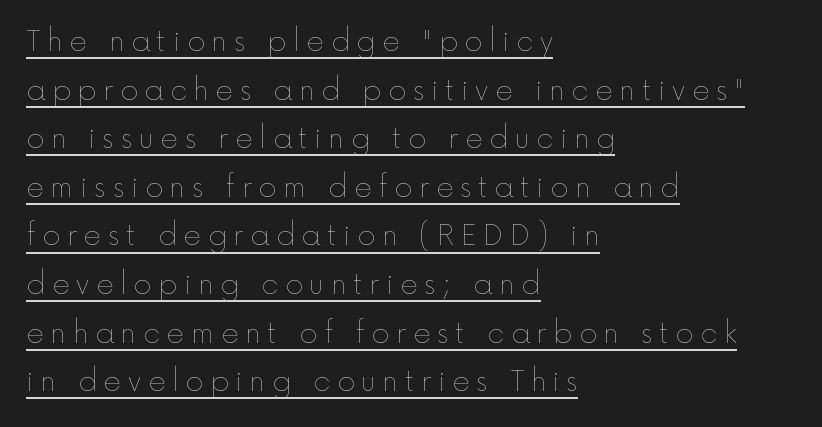
The lines are quadded left. This is roman type, the default non-slanted kind. Weight class: somewhere from thin through regular. Loose tracking; the words dissolve into strings of separated letters.
